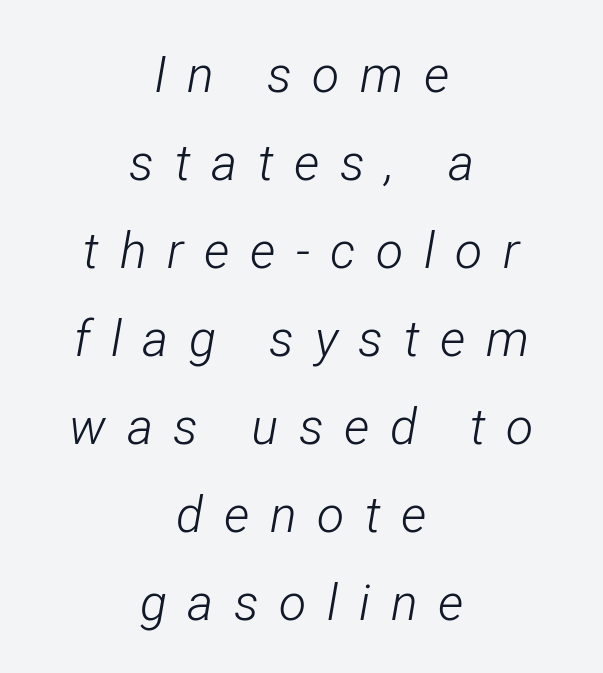
In terms of letterspacing, this is a distinctly airy, spread setting. When letters slant like this, we call the style italic. Horizontal alignment here is central, giving a formal, balanced look. A bare baseline throughout the passage. Here the designer chose a conventional face with non-uniform glyph widths. Stem width sits at or under what a default text font uses.
